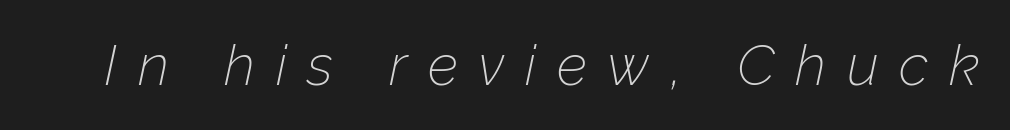
{"italic": "yes", "lean": "right", "slant_degrees": 12, "bold": "no", "weight": "thin", "width": "normal", "stroke_contrast": "low", "x_height": "medium", "monospaced": "no", "underline": "no", "letter_spacing": "wide", "letter_spacing_em": 0.36, "glyph_px": 57}
